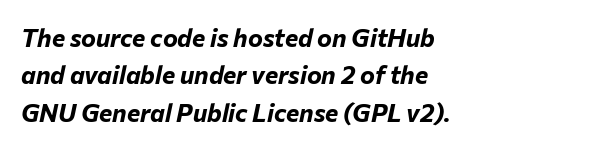
The image shows 25 px bold type, italic (leaning right); set left-aligned, normal line spacing (1.5x), normal letter spacing, not underlined.
